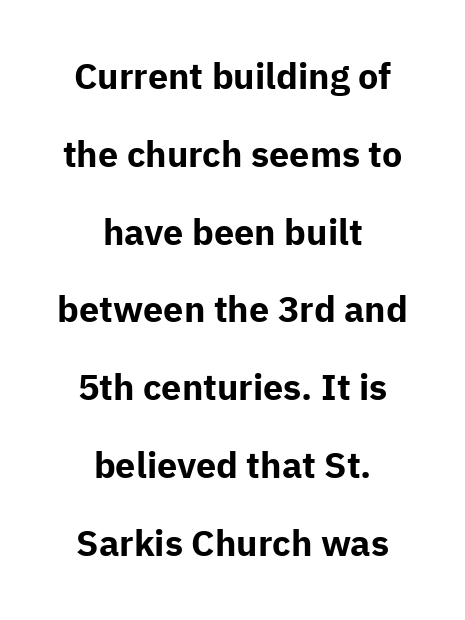
Letterform terminals end flat and unadorned throughout the passage. In terms of letterspacing, this is plain default setting. One glance says open: line gaps are wider than usual. The passage shown is typed in a proportional face where columns would drift. Nope, not italic — everything's standing straight.
